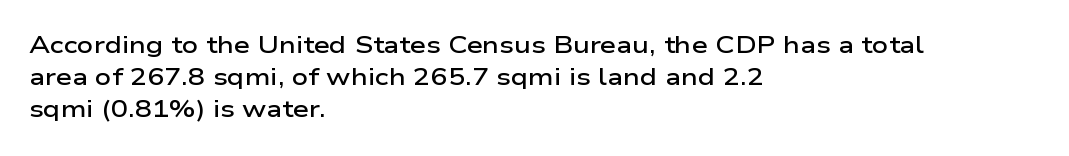
{"italic": "no", "bold": "semi", "underline": "no", "align": "left", "line_spacing": "normal", "line_spacing_ratio": 1.4, "letter_spacing": "normal", "letter_spacing_em": 0.0, "glyph_px": 23}
